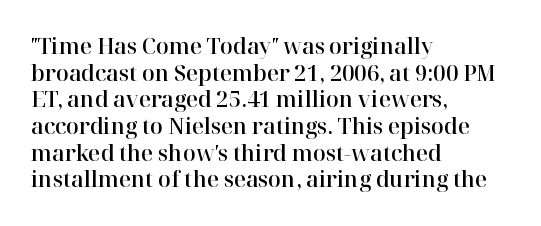
Q: Is the text italic (slanted)? A: No, it is upright.
Q: Is the text underlined? A: No.
Q: How is the paragraph aligned? A: Left-aligned.
Q: Is the spacing between letters normal or unusually wide? A: Normal.
Q: Is the spacing between lines tight, normal or loose? A: Normal.
